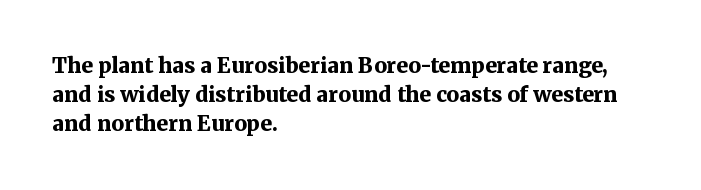
Q: Is the text bold? A: Yes.
Q: Is the text italic (slanted)? A: No, it is upright.
Q: Is the text underlined? A: No.
Q: How is the paragraph aligned? A: Left-aligned.
Q: Is the spacing between letters normal or unusually wide? A: Normal.
Q: Is the spacing between lines tight, normal or loose? A: Normal.
